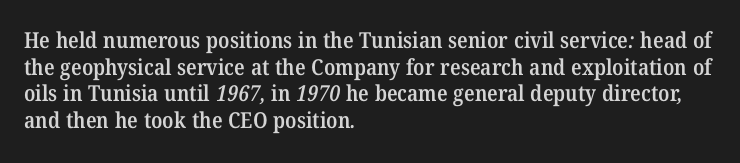
The image shows 22 px text type; set left-aligned, line spacing 1.21x, normal letter spacing, not underlined.
